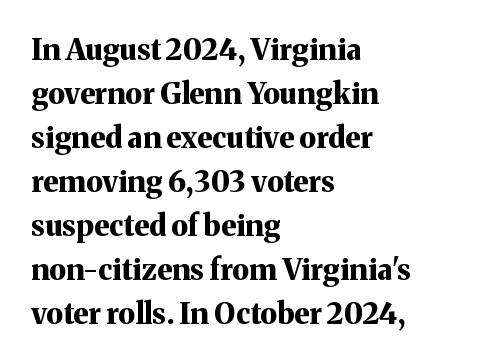
{"serif": "yes", "italic": "no", "bold": "yes", "weight": "bold", "width": "normal", "stroke_contrast": "medium", "x_height": "medium", "monospaced": "no", "underline": "no", "align": "left", "line_spacing": "normal", "line_spacing_ratio": 1.52, "letter_spacing": "normal", "letter_spacing_em": 0.0, "glyph_px": 29}
